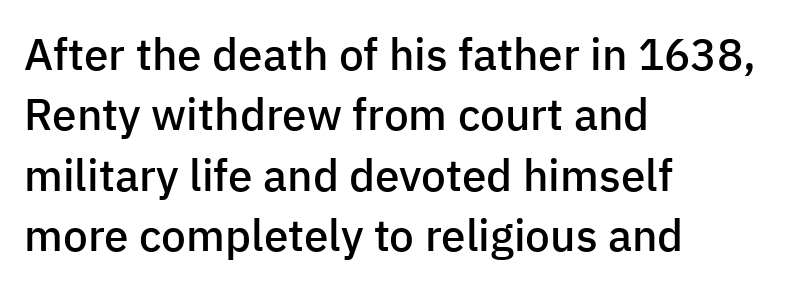
{"serif": "no", "italic": "no", "bold": "semi", "weight": "semibold", "width": "normal", "stroke_contrast": "low", "x_height": "medium", "monospaced": "no", "underline": "no", "align": "left", "line_spacing": "normal", "line_spacing_ratio": 1.37, "letter_spacing": "normal", "letter_spacing_em": 0.0, "glyph_px": 44}
